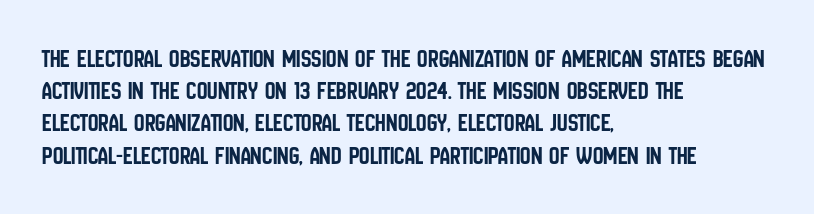
You could call the tracking neutral — neither tight nor loose. Posture: upright roman. Which margin do the lines hug? The left one — the right edge is uneven. Decoration check: the copy has no underline.
